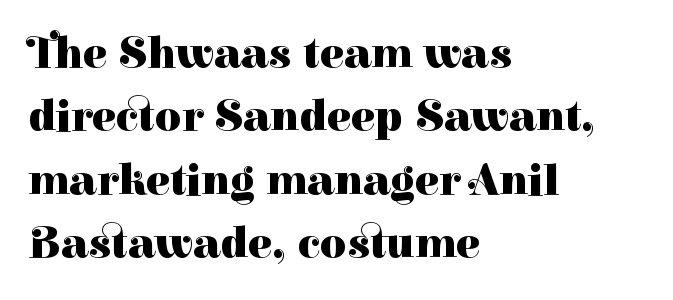
You could call the tracking neutral — neither tight nor loose. A dark, heavy texture on the line: the type is bold. The space beneath each line is pristine and unruled. Where is the straight margin? On the left.
